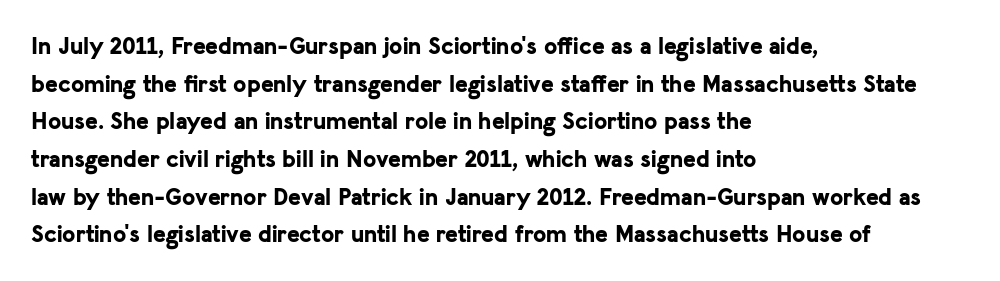
The image shows 24 px bold type, upright; set left-aligned, normal line spacing (1.57x), normal letter spacing, not underlined.
